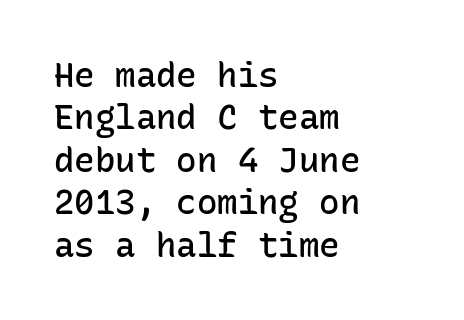
Q: Is the text bold? A: Semi-bold.
Q: Is the text italic (slanted)? A: No, it is upright.
Q: Is the typeface a serif or a sans-serif typeface? A: Sans-serif.
Q: Is the text underlined? A: No.
Q: How is the paragraph aligned? A: Left-aligned.
Q: Is the spacing between letters normal or unusually wide? A: Normal.
Q: Is the spacing between lines tight, normal or loose? A: Normal.
Q: Width (condensed, normal, or wide)? A: Normal.
Q: Stroke contrast? A: Low.
Q: x-height? A: Medium.
Q: Monospaced? A: Yes.
